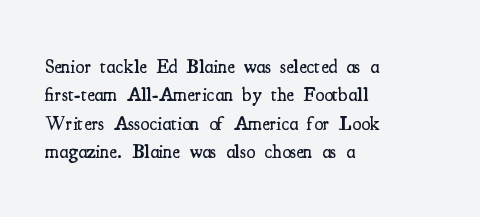
The image shows 20 px text type, upright; set left-aligned, normal line spacing (1.42x), normal letter spacing, not underlined.
